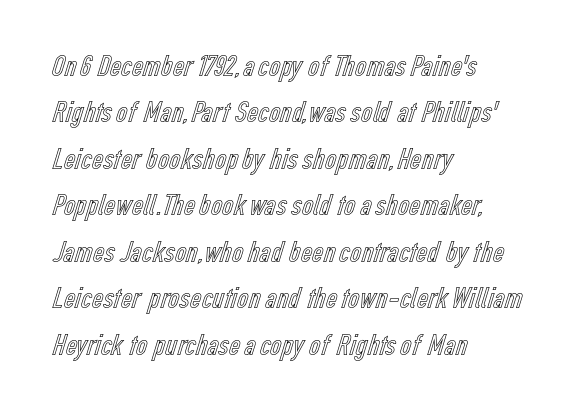
All the whitespace from short lines collects on the right. The designer left line spacing at the default. The baseline area is clear. The gaps between neighbouring characters are ordinary and unremarkable.
